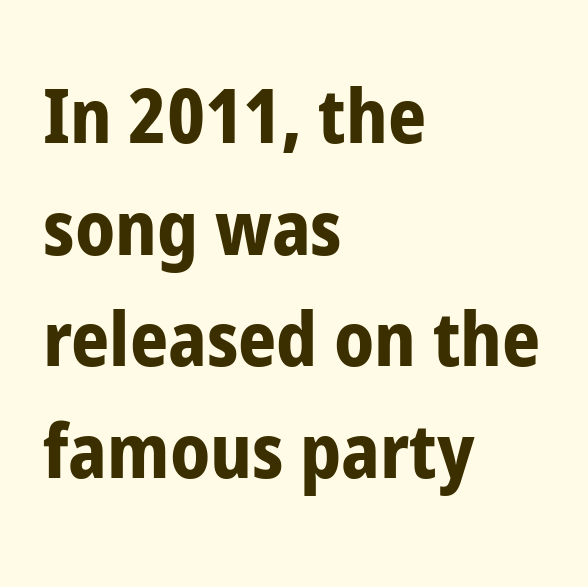
Strokes here are thick enough to call this a true bold. The rendering keeps characters at their native spacing. Bare-footed words on every line. Do the characters align in a grid? No, the font is proportional. Posture: straight, roman, zero tilt. Letterform terminals end flat and unadorned throughout the passage.
